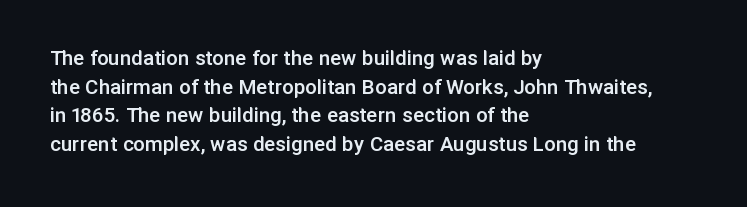
The image shows 23 px text type, upright; set left-aligned, normal line spacing (1.25x), normal letter spacing, not underlined.
